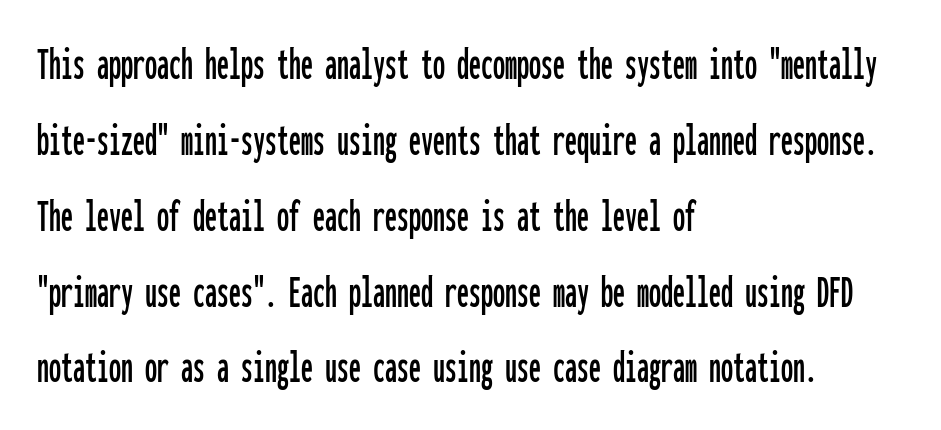
Typographically, this falls in the sans-serif category. Does the leading feel generous? No, just average. Here the designer chose a console-style face with uniform glyph widths. Horizontal alignment here is leftward, the default for most running prose. A roman cut, with each character standing at attention. No extra tracking has been applied to these lines.
